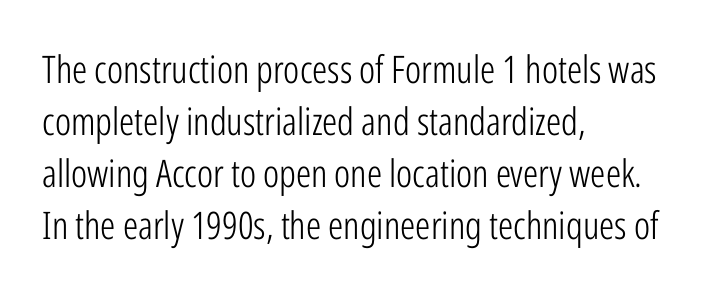
{"serif": "no", "italic": "no", "bold": "no", "weight": "light", "width": "condensed", "stroke_contrast": "low", "x_height": "medium", "monospaced": "no", "underline": "no", "align": "left", "line_spacing": "normal", "line_spacing_ratio": 1.37, "letter_spacing": "normal", "letter_spacing_em": 0.0, "glyph_px": 38}
